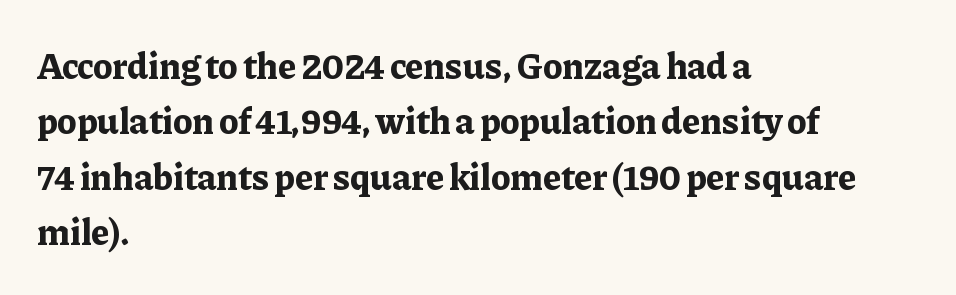
Q: Is the text bold? A: Yes.
Q: Is the text italic (slanted)? A: No, it is upright.
Q: Is the typeface a serif or a sans-serif typeface? A: Serif.
Q: Is the text underlined? A: No.
Q: How is the paragraph aligned? A: Left-aligned.
Q: Is the spacing between letters normal or unusually wide? A: Normal.
Q: Is the spacing between lines tight, normal or loose? A: Normal.
Q: Width (condensed, normal, or wide)? A: Normal.
Q: Stroke contrast? A: Low.
Q: x-height? A: Medium.
Q: Monospaced? A: No.
